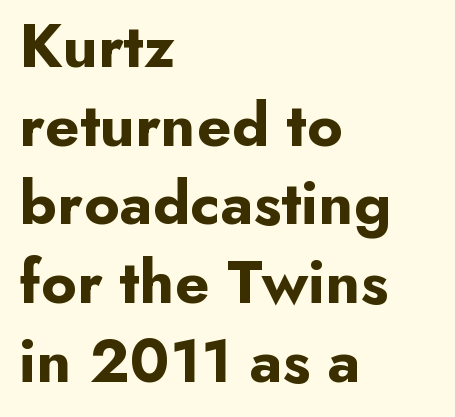
The image shows 63 px bold sans-serif type, upright; set left-aligned, normal line spacing (1.25x), normal letter spacing, not underlined; low stroke contrast and a small x-height.
